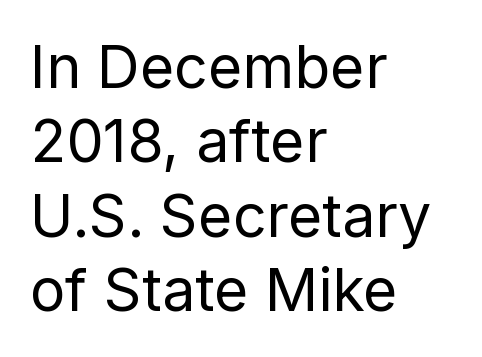
{"serif": "no", "italic": "no", "bold": "no", "weight": "regular", "width": "normal", "stroke_contrast": "low", "x_height": "medium", "monospaced": "no", "underline": "no", "align": "left", "line_spacing": "normal", "line_spacing_ratio": 1.26, "letter_spacing": "normal", "letter_spacing_em": 0.0, "glyph_px": 59}
